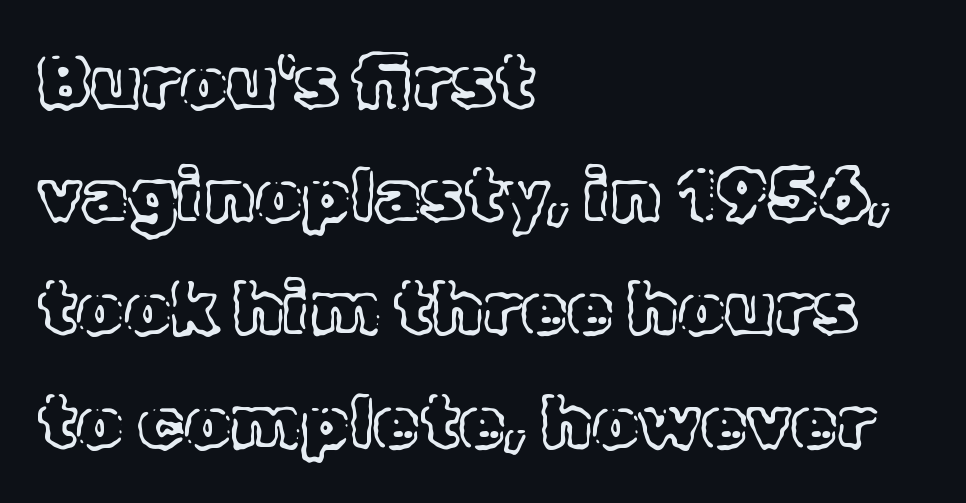
{"italic": "no", "width": "normal", "x_height": "medium", "monospaced": "no", "underline": "no", "align": "left", "line_spacing": "normal", "line_spacing_ratio": 1.53, "letter_spacing": "normal", "letter_spacing_em": 0.0, "glyph_px": 74}
